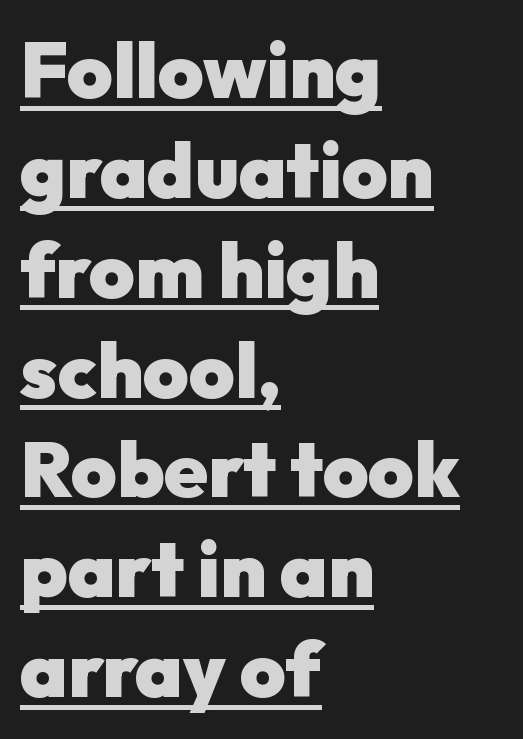
Q: Is the text bold? A: Yes.
Q: Is the text italic (slanted)? A: No, it is upright.
Q: Is the typeface a serif or a sans-serif typeface? A: Sans-serif.
Q: Is the text underlined? A: Yes.
Q: How is the paragraph aligned? A: Left-aligned.
Q: Is the spacing between letters normal or unusually wide? A: Normal.
Q: Is the spacing between lines tight, normal or loose? A: Normal.
Q: Width (condensed, normal, or wide)? A: Normal.
Q: Stroke contrast? A: Low.
Q: x-height? A: Medium.
Q: Monospaced? A: No.
